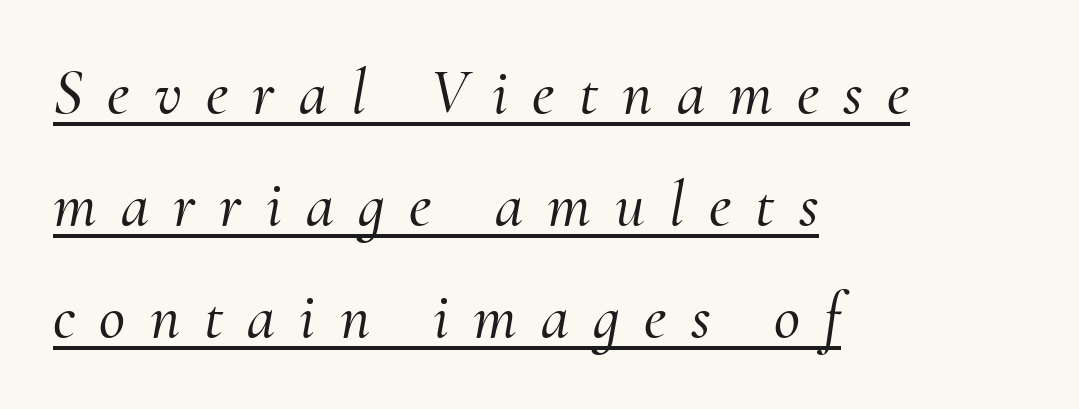
The image shows 64 px serif type, italic (leaning right); set left-aligned, line spacing 1.75x, unusually wide letter spacing (+0.38 em), underlined; medium stroke contrast and a small x-height.
